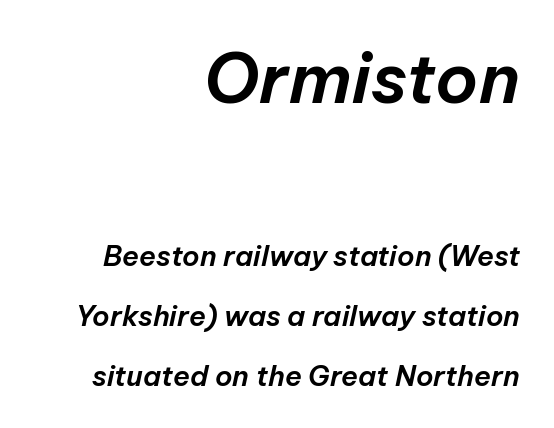
Q: Is the text italic (slanted)? A: Yes, it leans right by about 12 degrees.
Q: Is the text underlined? A: No.
Q: How is the paragraph aligned? A: Right-aligned.
Q: Is the spacing between letters normal or unusually wide? A: Normal.
Q: Is the spacing between lines tight, normal or loose? A: Loose.
Q: Which block of text is set in a larger size, the first (top) or the second (bottom)? A: The first (top) one.
Q: Width (condensed, normal, or wide)? A: Normal.
Q: Stroke contrast? A: Low.
Q: x-height? A: Medium.
Q: Monospaced? A: No.
